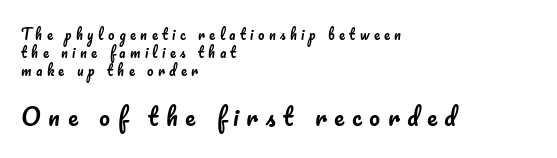
Which chunk is bigger? The second one — the bottom block dwarfs the top. Between one letter and the next there's a generous, obvious gap. Line spacing here is normal. The lines in this sample share a left origin and differ only in where they stop. Quick note: underline off.
